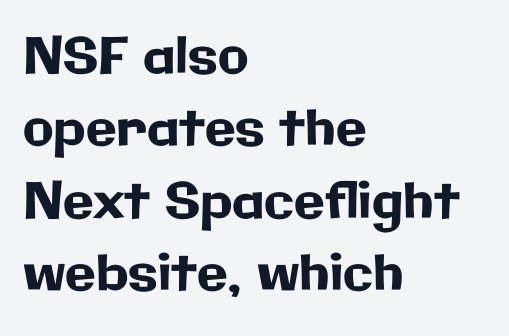
{"serif": "no", "italic": "no", "width": "normal", "stroke_contrast": "low", "x_height": "medium", "monospaced": "no", "underline": "no", "align": "left", "line_spacing": "normal", "line_spacing_ratio": 1.45, "letter_spacing": "normal", "letter_spacing_em": 0.0, "glyph_px": 50}
